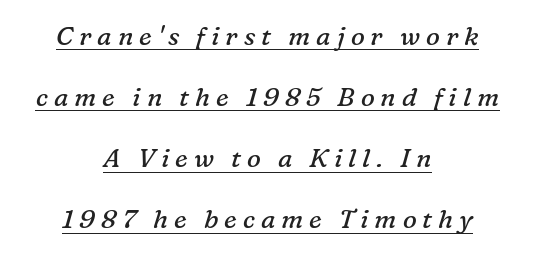
The image shows 26 px text type, italic (leaning right); set centered, loose line spacing (2.35x), unusually wide letter spacing (+0.23 em), underlined.
